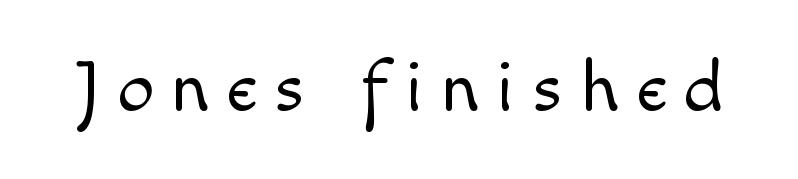
The image shows 73 px light sans-serif type, upright; set unusually wide letter spacing (+0.24 em), not underlined; a small x-height.
